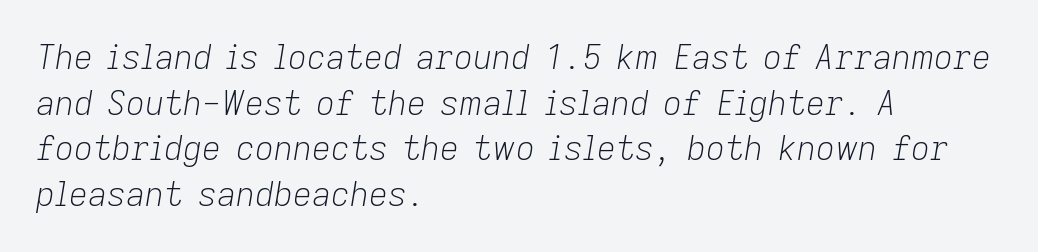
{"italic": "yes", "lean": "right", "slant_degrees": 9, "bold": "no", "weight": "light", "width": "normal", "stroke_contrast": "low", "x_height": "medium", "monospaced": "no", "underline": "no", "align": "left", "line_spacing": "normal", "line_spacing_ratio": 1.38, "letter_spacing": "normal", "letter_spacing_em": 0.0, "glyph_px": 33}
